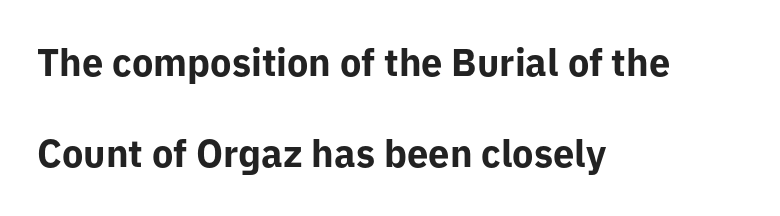
The image shows 38 px bold sans-serif type, upright; set left-aligned, loose line spacing (2.4x), normal letter spacing, not underlined; low stroke contrast and a medium x-height.
